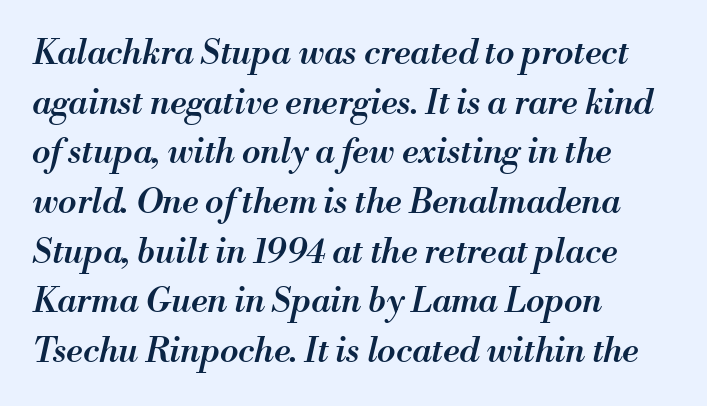
The image shows 34 px semibold type, italic (leaning right); set left-aligned, normal line spacing (1.46x), normal letter spacing, not underlined; medium stroke contrast and a small x-height.
